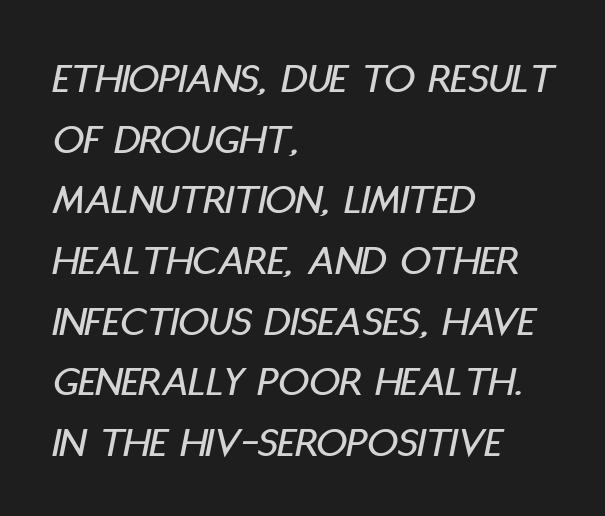
{"italic": "yes", "lean": "right", "slant_degrees": 11, "width": "condensed", "stroke_contrast": "low", "x_height": "large", "monospaced": "no", "underline": "no", "align": "left", "line_spacing": "normal", "line_spacing_ratio": 1.41, "letter_spacing": "normal", "letter_spacing_em": 0.0, "glyph_px": 43}
